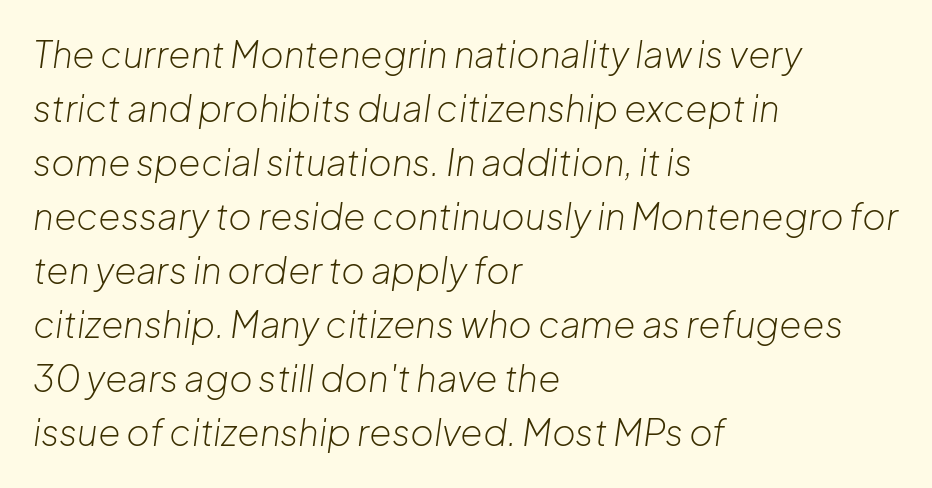
Compared with a centered layout, this one pins lines to the left instead. The letters sit at their default tracking, neither squeezed nor spread. A typesetter would call this leading conventional body-copy spacing. The letters advance in unequal steps, a hallmark of proportional type. Caption: face not bold, strokes unweighted. You can tell it's italic because the verticals aren't actually vertical.
